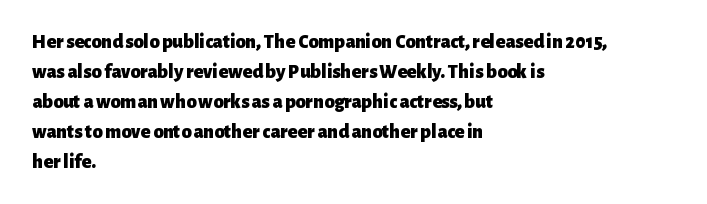
Alignment: flush left. Tall strokes in this sample are plumb rather than angled. Successive baselines arrive at the customary interval. The rendering uses a bold face; every stroke is thick and dark. The specimen omits any rule beneath the text block's lines. Short note: letters normally spaced.
